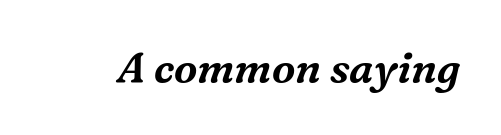
The image shows 42 px serif type, italic (leaning right); set normal letter spacing, not underlined; medium stroke contrast and a medium x-height.
